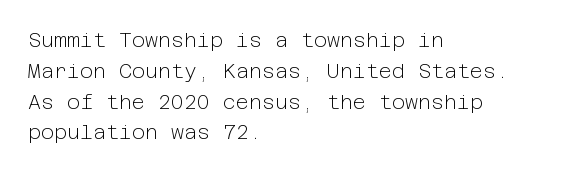
{"italic": "no", "bold": "no", "underline": "no", "align": "left", "line_spacing": "normal", "line_spacing_ratio": 1.54, "letter_spacing": "normal", "letter_spacing_em": 0.0, "glyph_px": 20}
